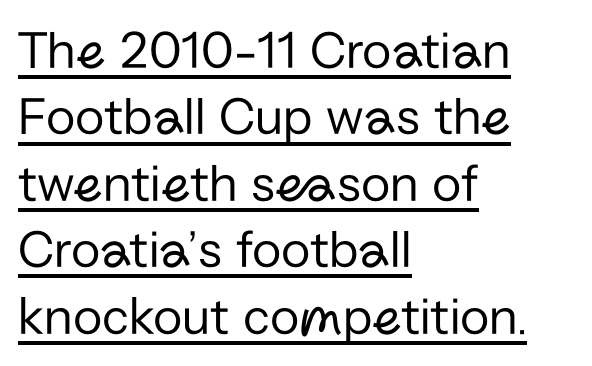
Upright lettering throughout. Grotesque or geometric, the face here clearly has no serifs. The words here are underlined. Character widths vary here, with narrow letters taking less room than wide ones. Tracking value appears to be zero — textbook default spacing.
